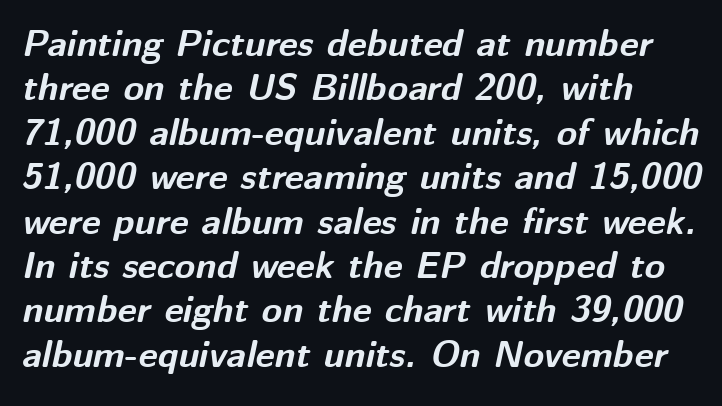
Q: Is the text bold? A: Yes.
Q: Is the text italic (slanted)? A: Yes, it leans right by about 12 degrees.
Q: Is the text underlined? A: No.
Q: How is the paragraph aligned? A: Left-aligned.
Q: Is the spacing between letters normal or unusually wide? A: Normal.
Q: Width (condensed, normal, or wide)? A: Normal.
Q: Stroke contrast? A: Medium.
Q: x-height? A: Medium.
Q: Monospaced? A: No.
